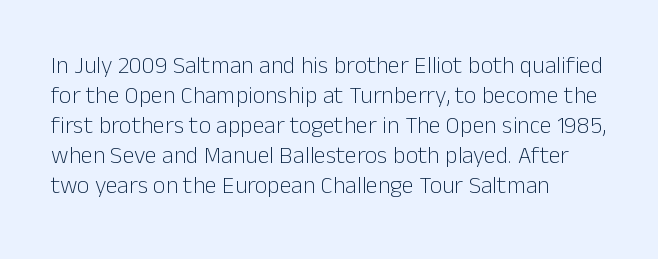
Honestly, there is no underline to notice here at all. The font's upright variant was chosen for this text. Horizontally, the lines are justified to the leading edge only. Bold? No — there's no thickening of the strokes.
